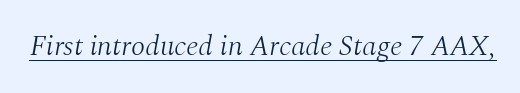
{"serif": "yes", "italic": "yes", "lean": "right", "slant_degrees": 10, "bold": "no", "weight": "light", "width": "normal", "stroke_contrast": "medium", "x_height": "medium", "monospaced": "no", "underline": "yes", "letter_spacing": "normal", "letter_spacing_em": 0.0, "glyph_px": 29}
